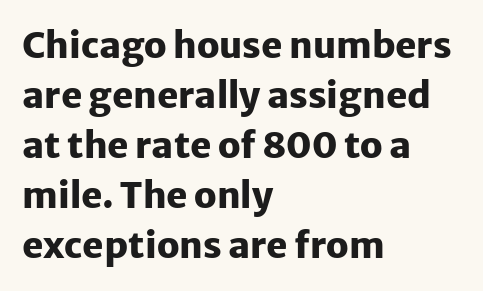
Q: Is the text bold? A: Yes.
Q: Is the text italic (slanted)? A: No, it is upright.
Q: Is the typeface a serif or a sans-serif typeface? A: Sans-serif.
Q: Is the text underlined? A: No.
Q: How is the paragraph aligned? A: Left-aligned.
Q: Is the spacing between letters normal or unusually wide? A: Normal.
Q: Is the spacing between lines tight, normal or loose? A: Normal.
Q: Width (condensed, normal, or wide)? A: Normal.
Q: Stroke contrast? A: Low.
Q: x-height? A: Medium.
Q: Monospaced? A: No.
